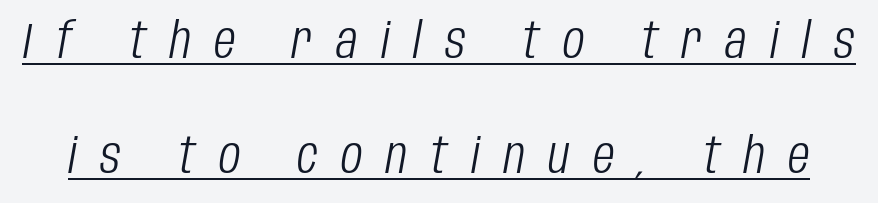
The image shows 50 px light, condensed type, italic (leaning right); set loose line spacing (2.3x), unusually wide letter spacing (+0.47 em), underlined; low stroke contrast and a large x-height.
